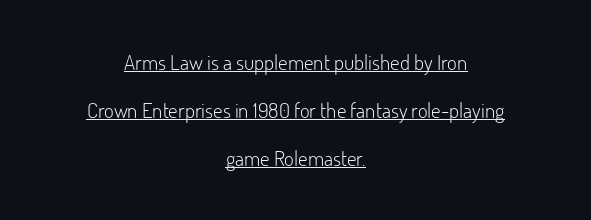
{"italic": "no", "bold": "no", "underline": "yes", "align": "center", "line_spacing": "loose", "line_spacing_ratio": 2.29, "letter_spacing": "normal", "letter_spacing_em": 0.0, "glyph_px": 21}
